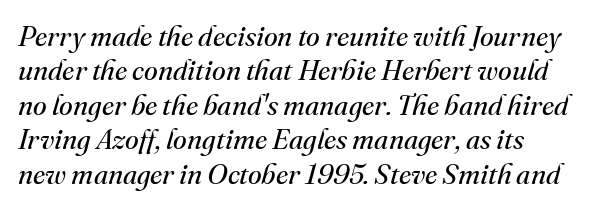
{"serif": "yes", "italic": "yes", "lean": "right", "slant_degrees": 16, "bold": "no", "weight": "regular", "width": "normal", "stroke_contrast": "medium", "x_height": "small", "monospaced": "no", "underline": "no", "line_spacing_ratio": 1.23, "letter_spacing": "normal", "letter_spacing_em": 0.0, "glyph_px": 28}
